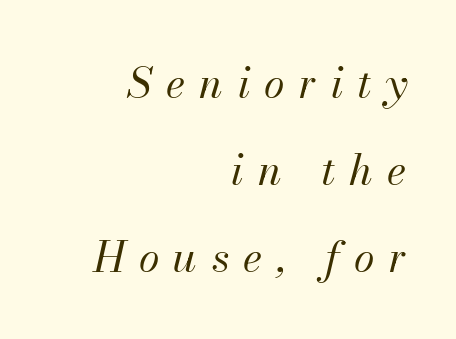
Only glyphs here, with clear space below each row. The cut favours lightness, reaching ordinary text weight at its darkest. Widely set lines give the paragraph a tall, airy silhouette. The font's italic variant was chosen for this text.
